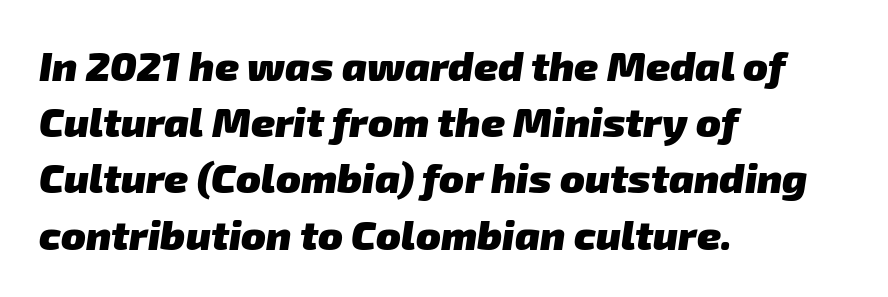
Q: Is the text bold? A: Yes.
Q: Is the typeface a serif or a sans-serif typeface? A: Sans-serif.
Q: Is the text underlined? A: No.
Q: How is the paragraph aligned? A: Left-aligned.
Q: Is the spacing between letters normal or unusually wide? A: Normal.
Q: Is the spacing between lines tight, normal or loose? A: Normal.
Q: Width (condensed, normal, or wide)? A: Normal.
Q: Stroke contrast? A: Low.
Q: x-height? A: Medium.
Q: Monospaced? A: No.
